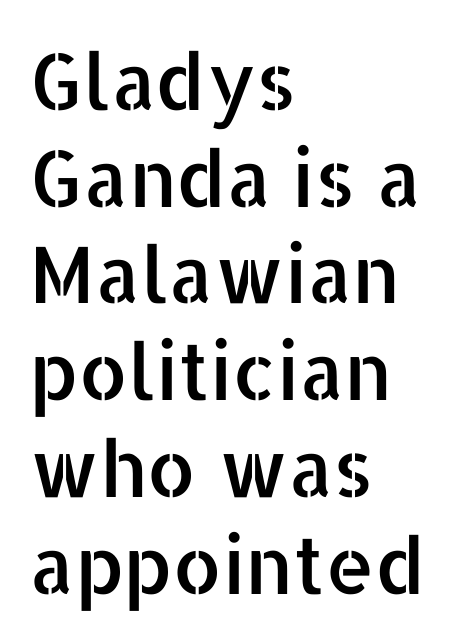
Q: Is the text italic (slanted)? A: No, it is upright.
Q: Is the typeface a serif or a sans-serif typeface? A: Sans-serif.
Q: Is the text underlined? A: No.
Q: How is the paragraph aligned? A: Left-aligned.
Q: Is the spacing between letters normal or unusually wide? A: Normal.
Q: Width (condensed, normal, or wide)? A: Normal.
Q: Stroke contrast? A: Low.
Q: x-height? A: Medium.
Q: Monospaced? A: No.
